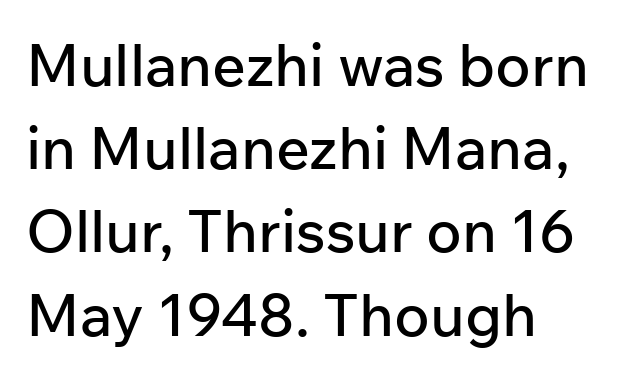
{"serif": "no", "italic": "no", "width": "normal", "stroke_contrast": "low", "x_height": "medium", "monospaced": "no", "underline": "no", "align": "left", "line_spacing": "normal", "line_spacing_ratio": 1.41, "letter_spacing": "normal", "letter_spacing_em": 0.0, "glyph_px": 59}
